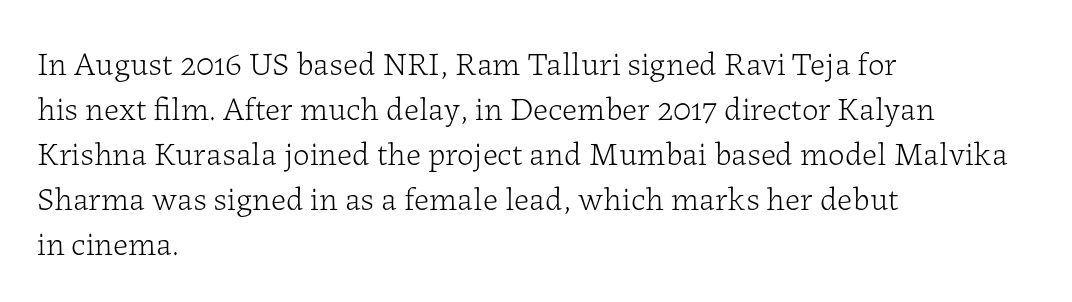
Q: Is the text bold? A: No.
Q: Is the text italic (slanted)? A: No, it is upright.
Q: Is the typeface a serif or a sans-serif typeface? A: Serif.
Q: Is the text underlined? A: No.
Q: How is the paragraph aligned? A: Left-aligned.
Q: Is the spacing between letters normal or unusually wide? A: Normal.
Q: Is the spacing between lines tight, normal or loose? A: Normal.
Q: Width (condensed, normal, or wide)? A: Normal.
Q: Stroke contrast? A: Low.
Q: x-height? A: Medium.
Q: Monospaced? A: No.
